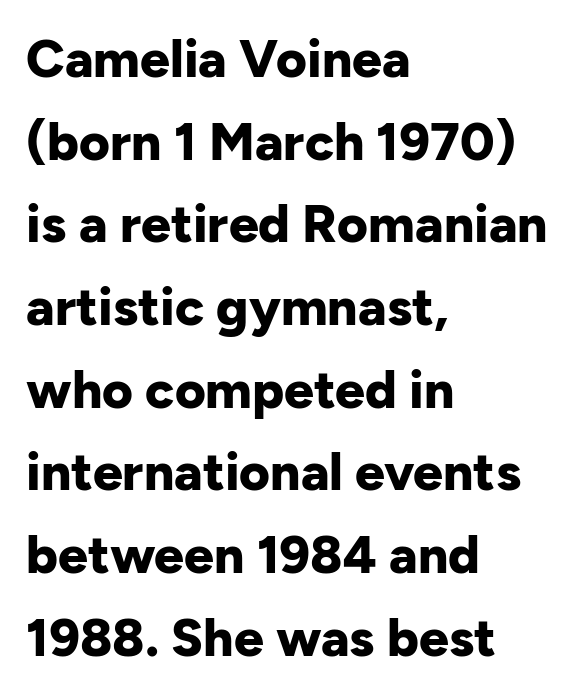
{"serif": "no", "italic": "no", "bold": "yes", "weight": "bold", "width": "normal", "stroke_contrast": "low", "x_height": "medium", "monospaced": "no", "underline": "no", "align": "left", "line_spacing": "normal", "line_spacing_ratio": 1.56, "letter_spacing": "normal", "letter_spacing_em": 0.0, "glyph_px": 53}
